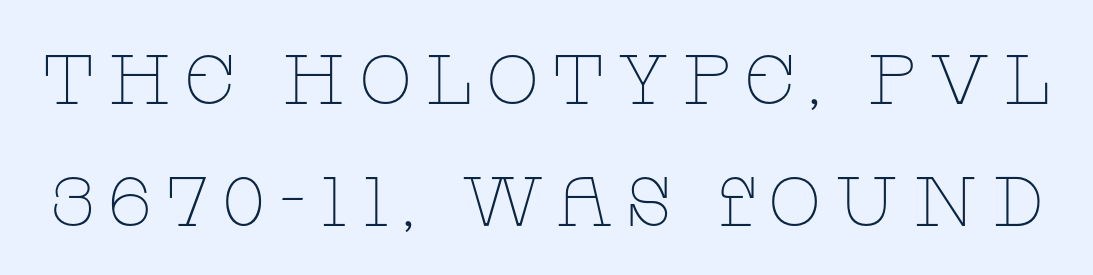
{"serif": "yes", "italic": "no", "bold": "no", "weight": "thin", "width": "wide", "stroke_contrast": "low", "x_height": "large", "monospaced": "no", "underline": "no", "line_spacing_ratio": 1.75, "glyph_px": 70}
